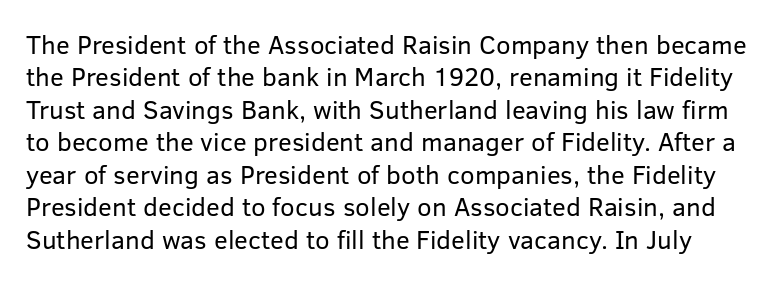
The line texture is even and compact thanks to regular tracking. Rendered with straight, roman letterforms. Weight class: somewhere from thin through regular. The words here are not underlined.
